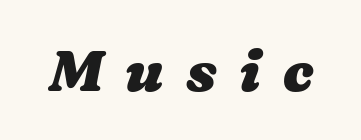
Typographic density is high because the face is bold. You could only call the tracking loose — the letters float apart. Proportional: the letters do not fall into vertical columns. The specimen omits any rule beneath the text block's lines.
